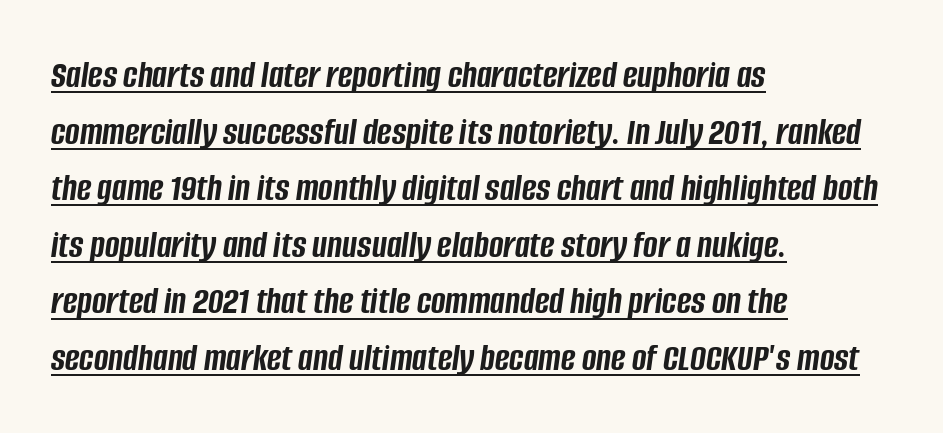
A dark, heavy texture on the line: the type is bold. Where is the straight margin? On the left. The passage shown leans; its letterforms are oblique. The glyphs are accompanied by a horizontal stroke just below them. Each new line begins a customary step beneath the previous one.
